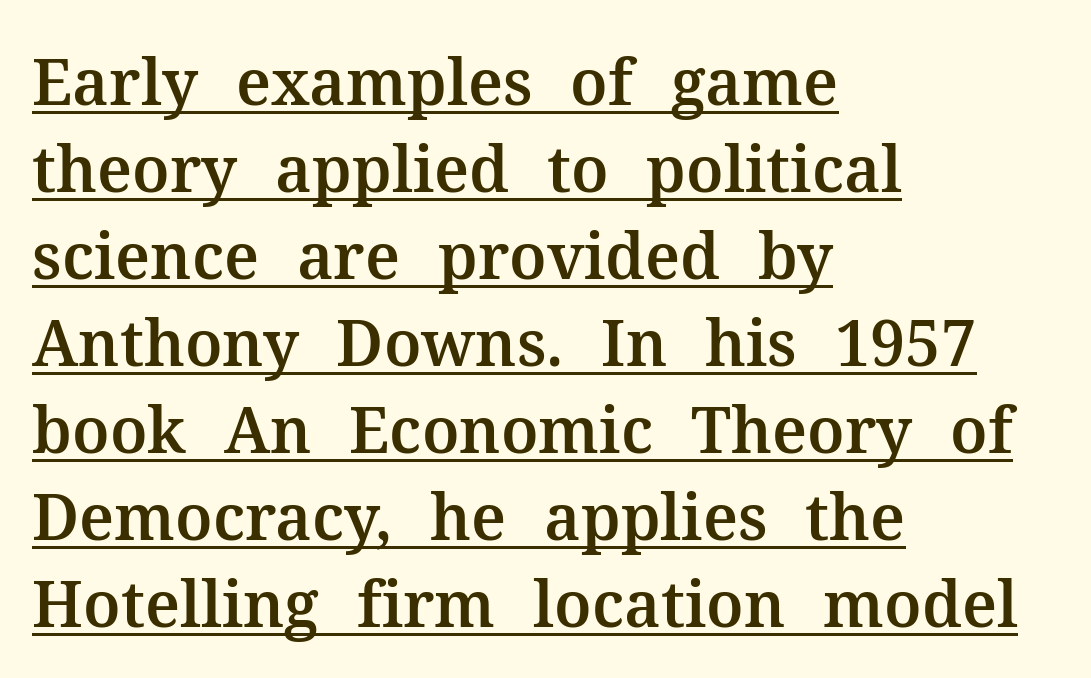
{"serif": "yes", "italic": "no", "width": "normal", "stroke_contrast": "medium", "x_height": "medium", "monospaced": "no", "underline": "yes", "align": "left", "line_spacing": "normal", "line_spacing_ratio": 1.38, "letter_spacing": "normal", "letter_spacing_em": 0.0, "glyph_px": 63}
